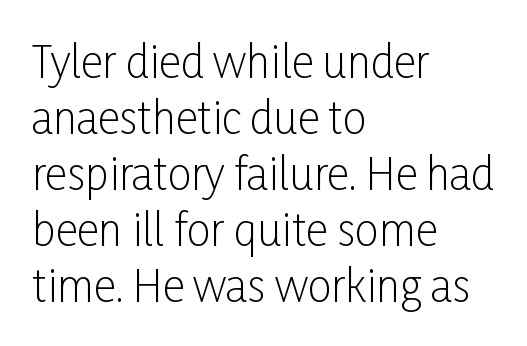
The typesetting does not lean heavy: it is not bold. The face used here is rendered with its standard letterfit. In terms of letterform style, serifs are entirely absent. Line spacing here is normal. The space directly below the letters is spotless.
